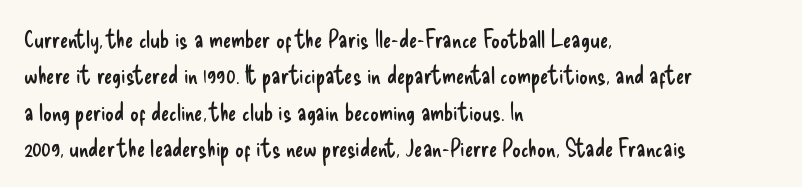
Q: Is the text bold? A: No.
Q: Is the text italic (slanted)? A: No, it is upright.
Q: Is the text underlined? A: No.
Q: How is the paragraph aligned? A: Left-aligned.
Q: Is the spacing between letters normal or unusually wide? A: Normal.
Q: Is the spacing between lines tight, normal or loose? A: Normal.
